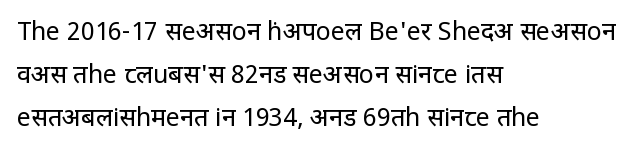
Q: Is the text bold? A: No.
Q: Is the text italic (slanted)? A: No, it is upright.
Q: Is the text underlined? A: No.
Q: How is the paragraph aligned? A: Left-aligned.
Q: Is the spacing between letters normal or unusually wide? A: Normal.
